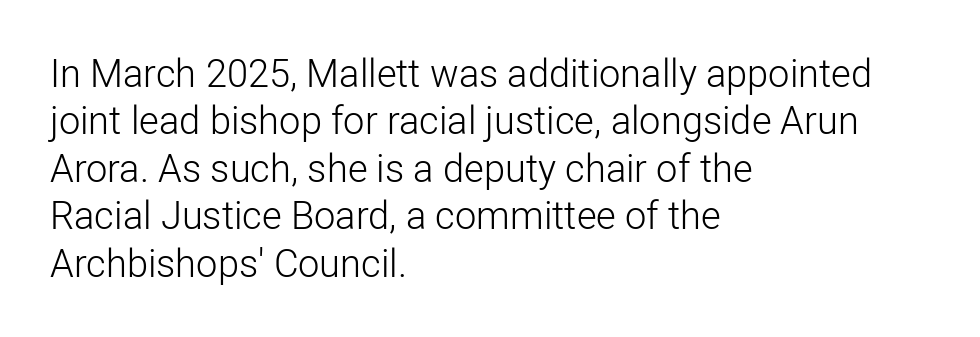
Q: Is the text bold? A: No.
Q: Is the text italic (slanted)? A: No, it is upright.
Q: Is the typeface a serif or a sans-serif typeface? A: Sans-serif.
Q: Is the text underlined? A: No.
Q: How is the paragraph aligned? A: Left-aligned.
Q: Is the spacing between letters normal or unusually wide? A: Normal.
Q: Is the spacing between lines tight, normal or loose? A: Normal.
Q: Width (condensed, normal, or wide)? A: Normal.
Q: Stroke contrast? A: Low.
Q: x-height? A: Medium.
Q: Monospaced? A: No.
